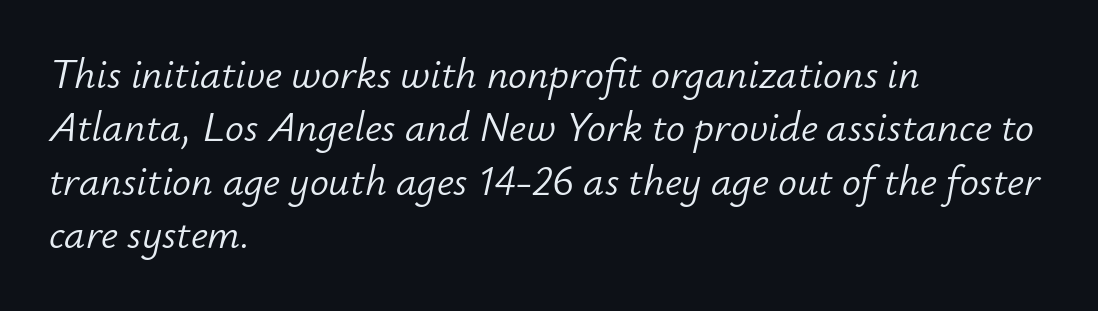
This rendering uses left alignment, leaving the right contour irregular. The rendering uses natural spacing where letterforms have individual widths. Compared with ordinary roman type, these characters are visibly tilted. Type without underlining. What's the leading like? Ordinary, nothing unusual. Look at the tracking — it's just the regular setting, nothing added.
